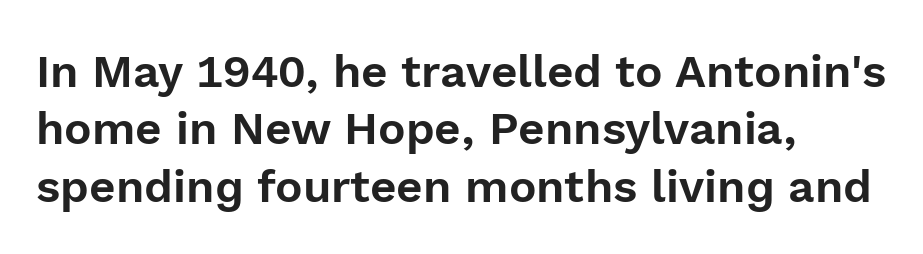
These lines sit exactly where default settings would place them. Quick note: not italic, upright. The zone under the glyphs is completely vacant. Does the type have serifs? No, each stem ends abruptly. Is this a fixed-width face? No — the glyphs have proportional, varying widths. Here the glyphs are tracked normally, forming tight word shapes.
